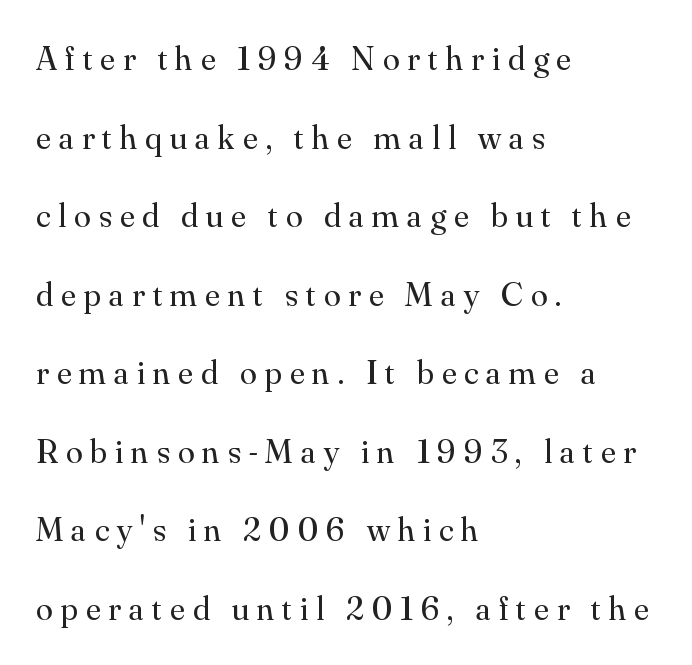
{"serif": "yes", "italic": "no", "bold": "no", "weight": "regular", "width": "normal", "stroke_contrast": "medium", "x_height": "small", "monospaced": "no", "underline": "no", "align": "left", "line_spacing": "loose", "line_spacing_ratio": 2.31, "letter_spacing": "wide", "letter_spacing_em": 0.24, "glyph_px": 34}
